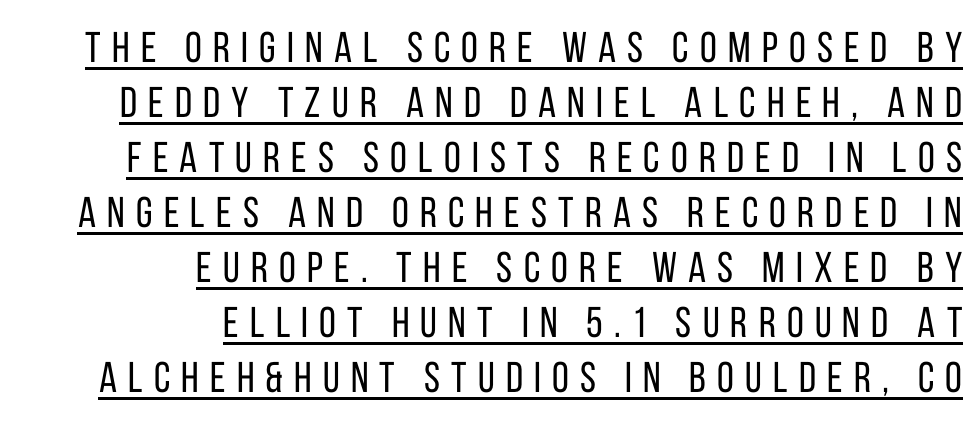
Q: Is the text bold? A: No.
Q: Is the text italic (slanted)? A: No, it is upright.
Q: Is the typeface a serif or a sans-serif typeface? A: Sans-serif.
Q: Is the text underlined? A: Yes.
Q: How is the paragraph aligned? A: Right-aligned.
Q: Is the spacing between letters normal or unusually wide? A: Unusually wide.
Q: Is the spacing between lines tight, normal or loose? A: Normal.
Q: Width (condensed, normal, or wide)? A: Condensed.
Q: Stroke contrast? A: Low.
Q: x-height? A: Large.
Q: Monospaced? A: No.
